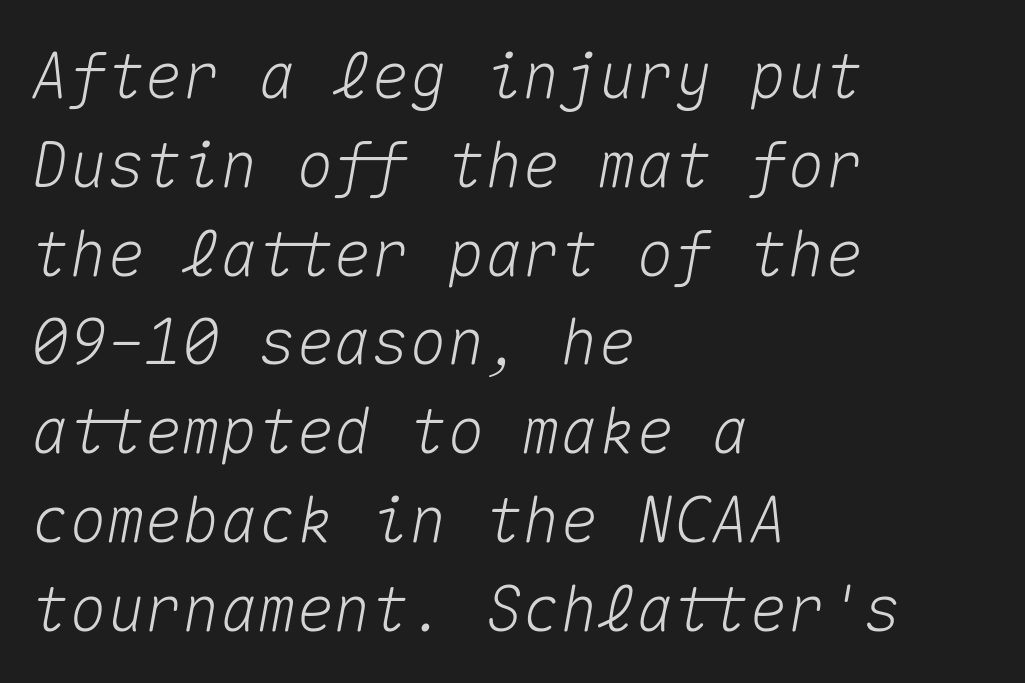
The image shows 63 px text type, italic (leaning right), monospaced; set left-aligned, normal line spacing (1.41x), normal letter spacing, not underlined; medium stroke contrast and a medium x-height.
